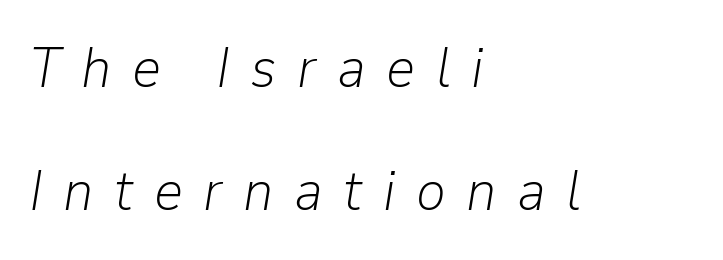
{"italic": "yes", "lean": "right", "slant_degrees": 9, "bold": "no", "weight": "light", "width": "normal", "stroke_contrast": "low", "x_height": "medium", "monospaced": "no", "underline": "no", "align": "left", "line_spacing": "loose", "line_spacing_ratio": 2.15, "letter_spacing": "wide", "letter_spacing_em": 0.36, "glyph_px": 57}
